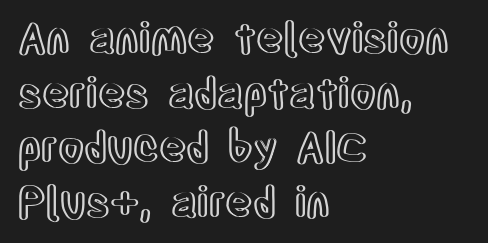
Q: Is the text italic (slanted)? A: No, it is upright.
Q: Is the text underlined? A: No.
Q: How is the paragraph aligned? A: Left-aligned.
Q: Is the spacing between letters normal or unusually wide? A: Normal.
Q: Is the spacing between lines tight, normal or loose? A: Normal.
Q: Width (condensed, normal, or wide)? A: Condensed.
Q: x-height? A: Large.
Q: Monospaced? A: No.
